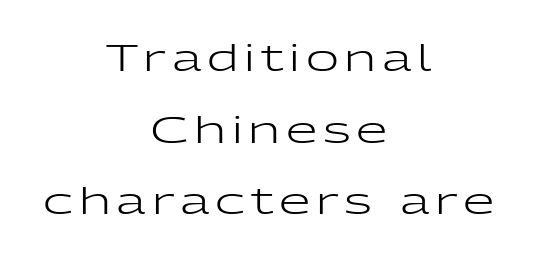
Italic: no, the glyphs are upright roman. Each letter keeps its own natural width here, so spacing adapts to shape. The glyphs in this specimen are sans serif. Bare-footed words on every line.
